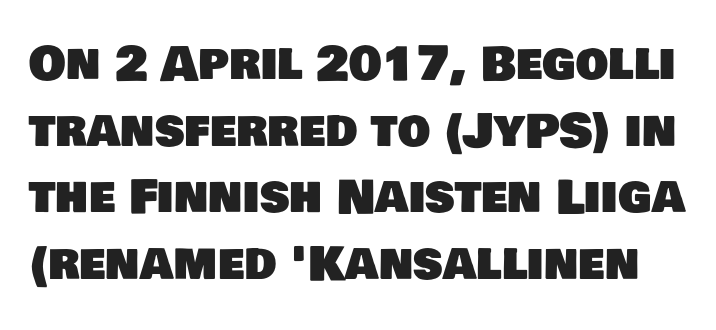
{"serif": "no", "width": "normal", "stroke_contrast": "low", "x_height": "large", "monospaced": "no", "underline": "no", "line_spacing": "normal", "line_spacing_ratio": 1.45, "letter_spacing": "normal", "letter_spacing_em": 0.0, "glyph_px": 46}
